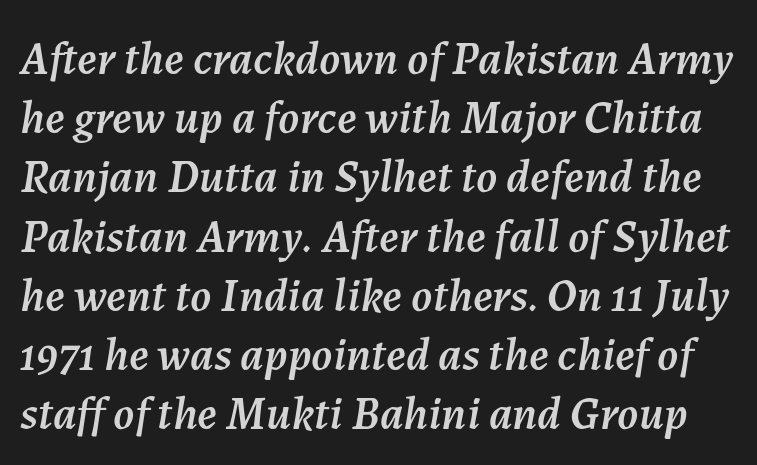
{"italic": "yes", "lean": "right", "slant_degrees": 7, "width": "normal", "stroke_contrast": "medium", "x_height": "medium", "monospaced": "no", "underline": "no", "line_spacing": "normal", "line_spacing_ratio": 1.26, "letter_spacing": "normal", "letter_spacing_em": 0.0, "glyph_px": 47}
